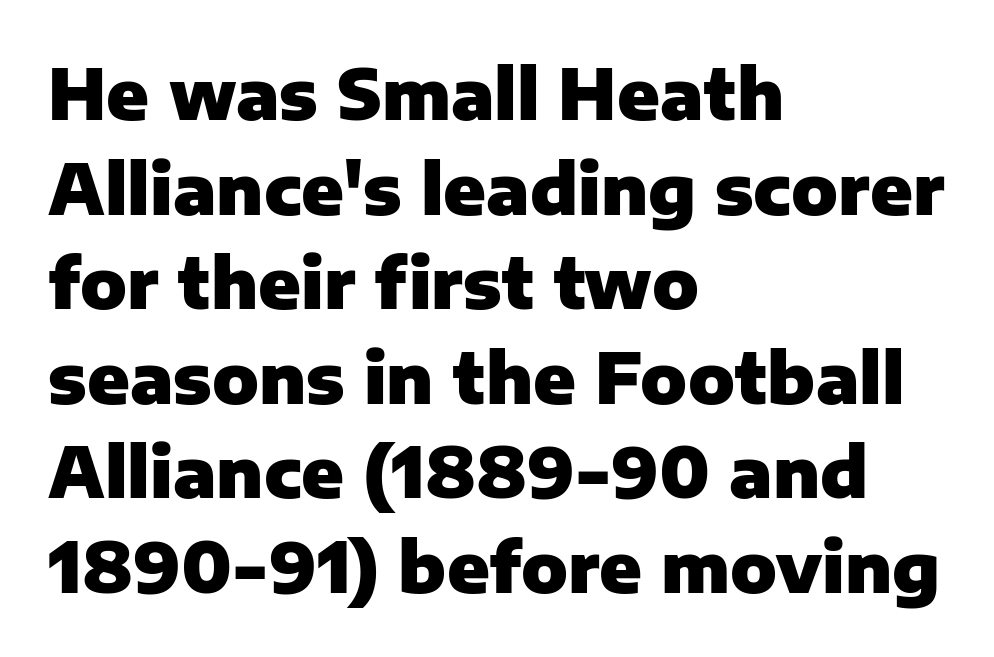
The image shows 69 px heavy sans-serif type, upright; set left-aligned, normal line spacing (1.37x), normal letter spacing, not underlined; low stroke contrast and a medium x-height.
